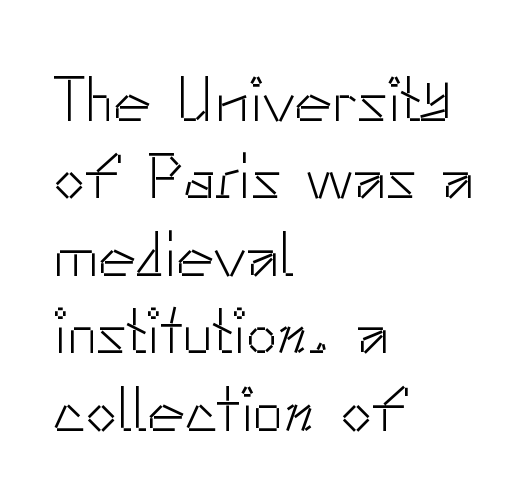
{"serif": "no", "italic": "no", "bold": "no", "weight": "light", "width": "normal", "stroke_contrast": "low", "x_height": "small", "monospaced": "no", "underline": "no", "align": "left", "line_spacing_ratio": 1.23, "letter_spacing": "normal", "letter_spacing_em": 0.0, "glyph_px": 63}
